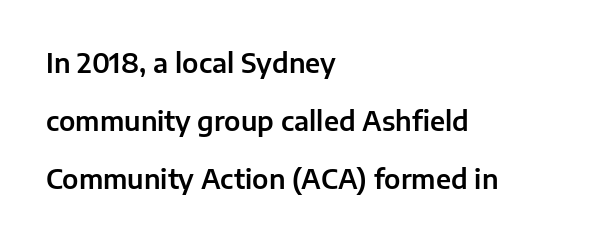
The image shows 26 px text type, upright; set left-aligned, loose line spacing (2.24x), normal letter spacing, not underlined.
